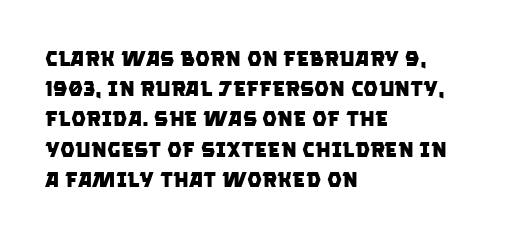
{"bold": "yes", "underline": "no", "align": "left", "line_spacing": "normal", "line_spacing_ratio": 1.44, "letter_spacing": "normal", "letter_spacing_em": 0.0, "glyph_px": 21}
